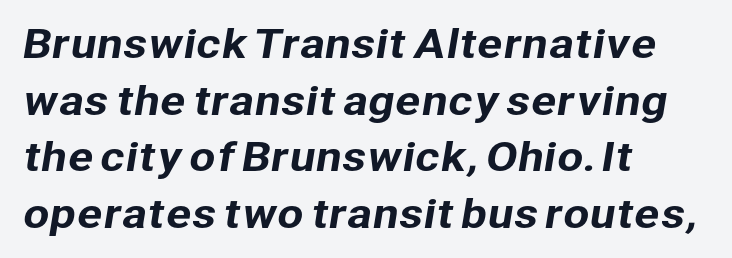
The image shows 38 px sans-serif type; set left-aligned, normal line spacing (1.49x), normal letter spacing, not underlined; low stroke contrast and a medium x-height.
